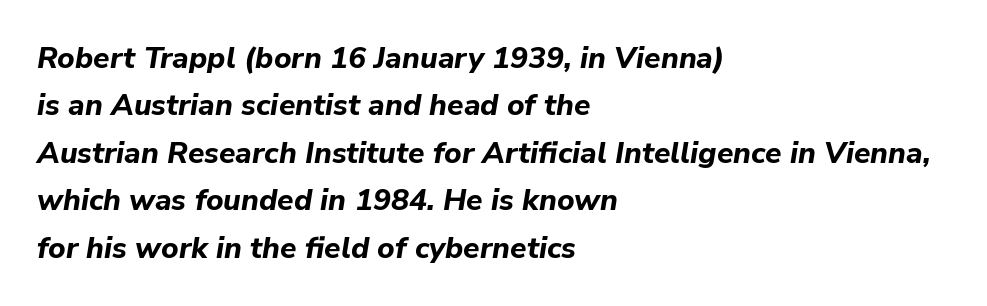
Each glyph is drawn with heavy, bold strokes. Line starts are locked; line ends wander. Quick note: interline space is typical. Glyph-to-glyph distance matches everyday printed text.
